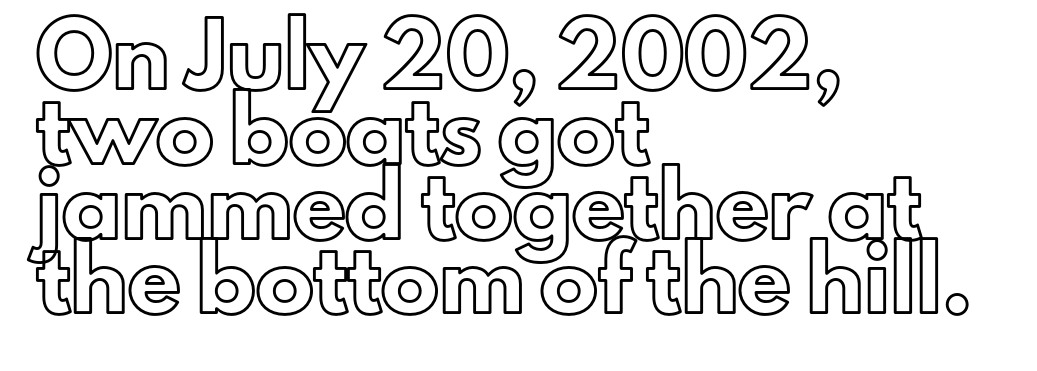
Q: Is the text italic (slanted)? A: No, it is upright.
Q: Is the text underlined? A: No.
Q: How is the paragraph aligned? A: Left-aligned.
Q: Is the spacing between letters normal or unusually wide? A: Normal.
Q: Is the spacing between lines tight, normal or loose? A: Normal.
Q: Width (condensed, normal, or wide)? A: Normal.
Q: x-height? A: Small.
Q: Monospaced? A: No.
